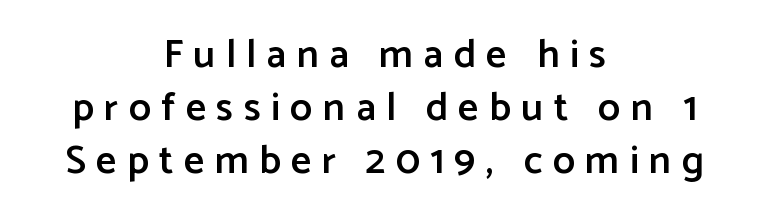
{"serif": "no", "italic": "no", "bold": "semi", "weight": "semibold", "width": "normal", "stroke_contrast": "low", "x_height": "medium", "monospaced": "no", "underline": "no", "align": "center", "line_spacing": "normal", "line_spacing_ratio": 1.32, "letter_spacing": "wide", "letter_spacing_em": 0.26, "glyph_px": 40}
